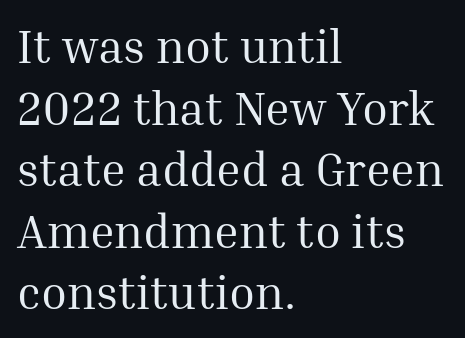
The image shows 47 px regular-weight serif type, upright; set left-aligned, normal line spacing (1.31x), normal letter spacing, not underlined; medium stroke contrast and a medium x-height.
